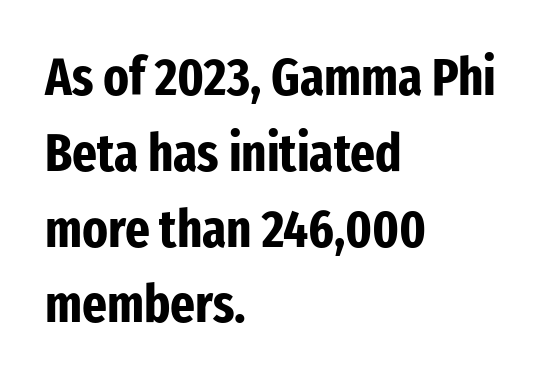
Q: Is the text bold? A: Yes.
Q: Is the text italic (slanted)? A: No, it is upright.
Q: Is the typeface a serif or a sans-serif typeface? A: Sans-serif.
Q: Is the text underlined? A: No.
Q: How is the paragraph aligned? A: Left-aligned.
Q: Is the spacing between letters normal or unusually wide? A: Normal.
Q: Is the spacing between lines tight, normal or loose? A: Normal.
Q: Width (condensed, normal, or wide)? A: Condensed.
Q: Stroke contrast? A: Low.
Q: x-height? A: Medium.
Q: Monospaced? A: No.
